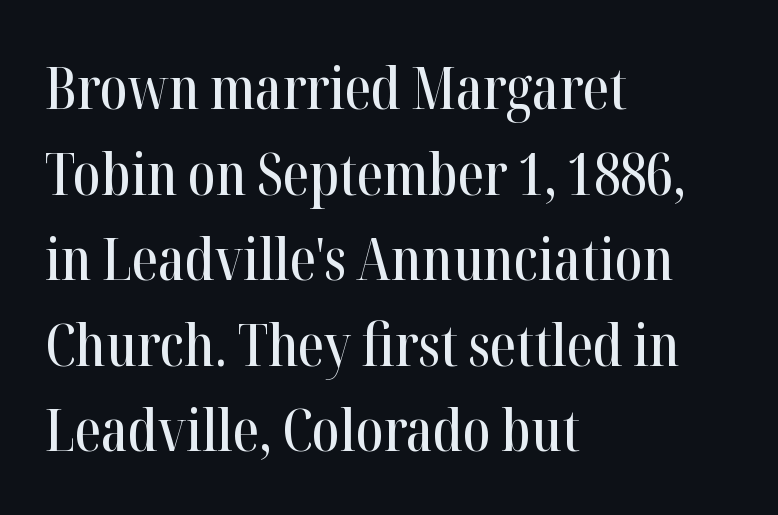
{"serif": "yes", "italic": "no", "width": "condensed", "stroke_contrast": "high", "x_height": "medium", "monospaced": "no", "underline": "no", "align": "left", "line_spacing": "normal", "line_spacing_ratio": 1.45, "letter_spacing": "normal", "letter_spacing_em": 0.0, "glyph_px": 59}
